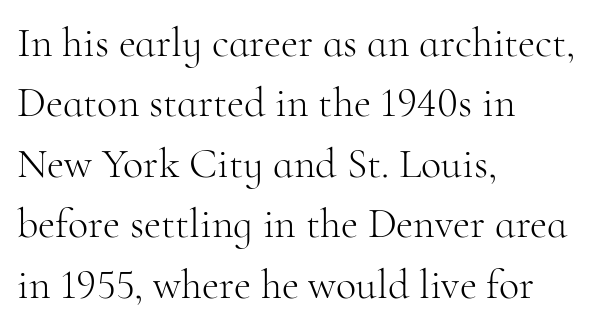
The image shows 42 px light serif type, upright; set left-aligned, normal line spacing (1.44x), normal letter spacing, not underlined; high stroke contrast and a small x-height.
